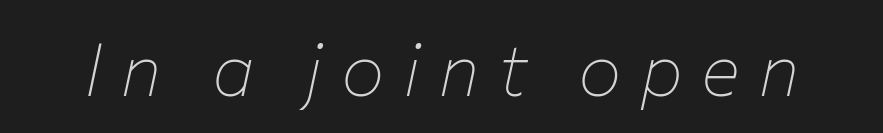
{"italic": "yes", "lean": "right", "slant_degrees": 12, "bold": "no", "weight": "thin", "width": "normal", "stroke_contrast": "low", "x_height": "medium", "monospaced": "no", "underline": "no", "letter_spacing": "wide", "letter_spacing_em": 0.25, "glyph_px": 73}
